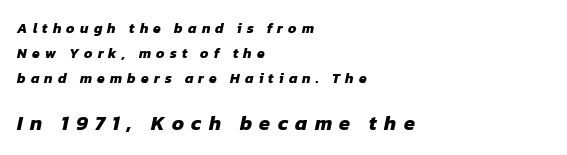
{"bold": "yes", "underline": "no", "align": "left", "line_spacing_ratio": 1.78, "letter_spacing": "wide", "letter_spacing_em": 0.37, "larger_block": "second", "size_ratio": 1.43, "glyph_px": 20}
